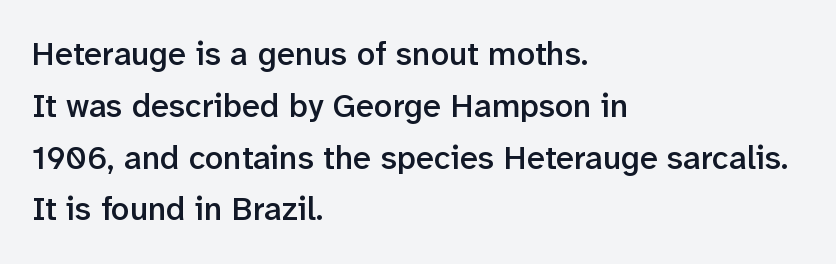
Q: Is the text bold? A: Semi-bold.
Q: Is the text italic (slanted)? A: No, it is upright.
Q: Is the typeface a serif or a sans-serif typeface? A: Sans-serif.
Q: Is the text underlined? A: No.
Q: How is the paragraph aligned? A: Left-aligned.
Q: Is the spacing between letters normal or unusually wide? A: Normal.
Q: Is the spacing between lines tight, normal or loose? A: Normal.
Q: Width (condensed, normal, or wide)? A: Normal.
Q: Stroke contrast? A: Low.
Q: x-height? A: Medium.
Q: Monospaced? A: No.
